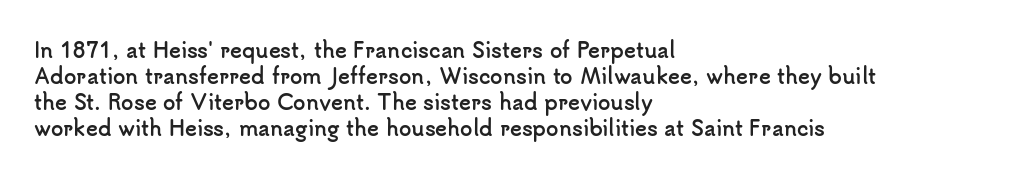
The image shows 20 px bold type, upright; set left-aligned, normal line spacing (1.3x), normal letter spacing, not underlined.
